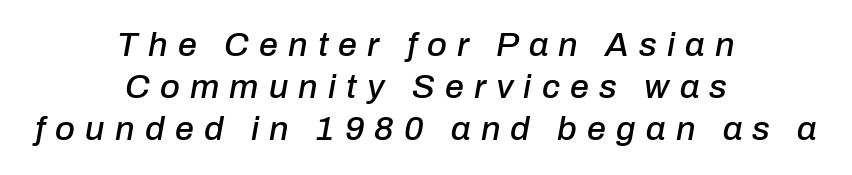
The image shows 34 px text type, italic (leaning right); set centered, line spacing 1.24x, unusually wide letter spacing (+0.3 em), not underlined; low stroke contrast and a medium x-height.
